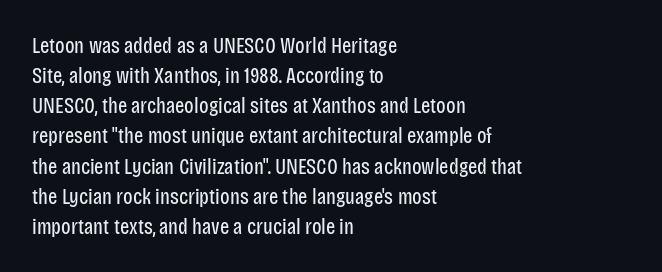
{"italic": "no", "bold": "no", "underline": "no", "align": "left", "line_spacing": "normal", "line_spacing_ratio": 1.37, "letter_spacing": "normal", "letter_spacing_em": 0.0, "glyph_px": 22}
